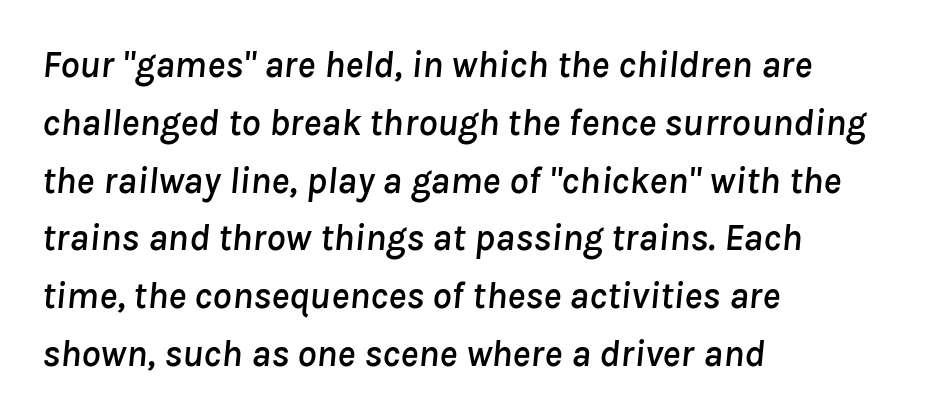
{"italic": "yes", "lean": "right", "slant_degrees": 8, "width": "normal", "stroke_contrast": "low", "x_height": "medium", "monospaced": "no", "underline": "no", "align": "left", "line_spacing": "normal", "line_spacing_ratio": 1.52, "letter_spacing": "normal", "letter_spacing_em": 0.0, "glyph_px": 38}
